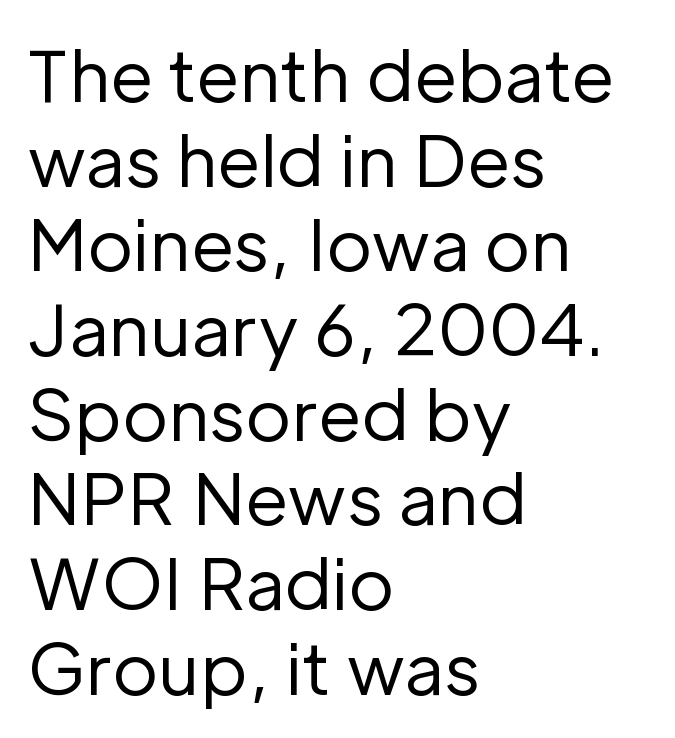
{"serif": "no", "italic": "no", "bold": "no", "weight": "regular", "width": "normal", "stroke_contrast": "low", "x_height": "medium", "monospaced": "no", "underline": "no", "align": "left", "line_spacing_ratio": 1.21, "letter_spacing": "normal", "letter_spacing_em": 0.0, "glyph_px": 70}
